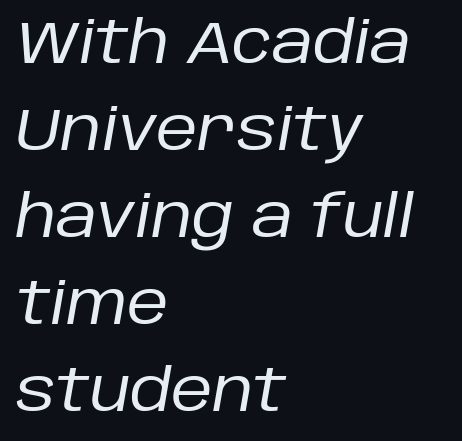
The image shows 58 px regular-weight type, italic (leaning right); set left-aligned, normal line spacing (1.5x), normal letter spacing, not underlined; low stroke contrast and a large x-height.
